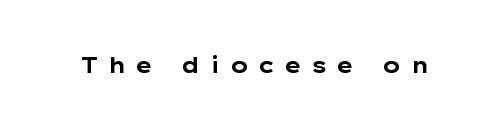
{"italic": "no", "bold": "yes", "underline": "no", "letter_spacing": "wide", "letter_spacing_em": 0.42, "glyph_px": 21}
